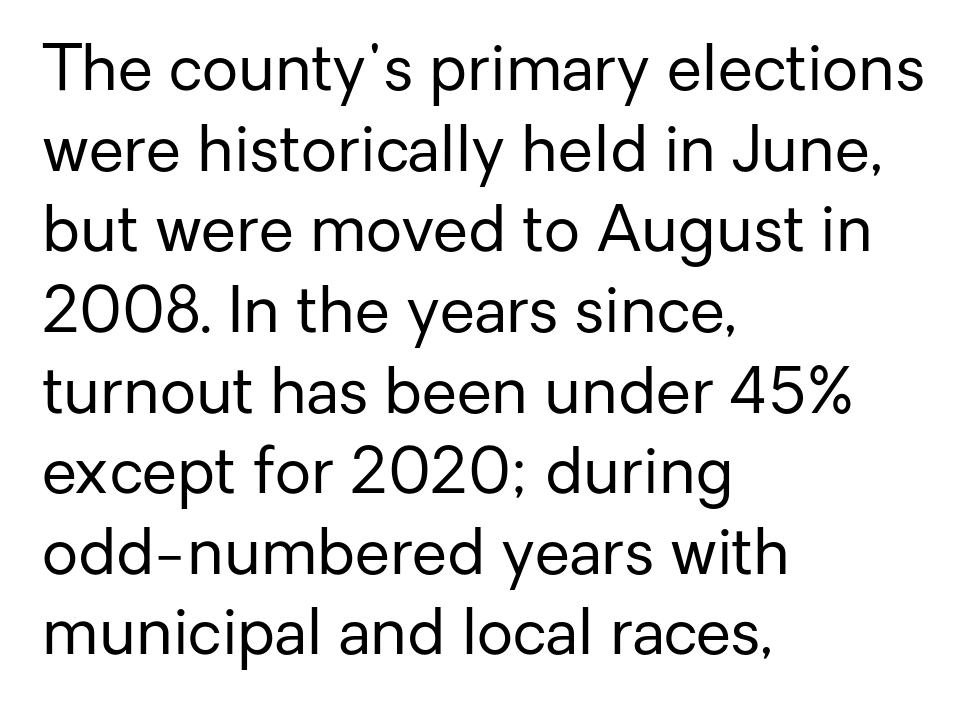
{"serif": "no", "italic": "no", "bold": "no", "weight": "regular", "width": "normal", "stroke_contrast": "low", "x_height": "medium", "monospaced": "no", "underline": "no", "align": "left", "line_spacing": "normal", "line_spacing_ratio": 1.28, "letter_spacing": "normal", "letter_spacing_em": 0.0, "glyph_px": 63}
